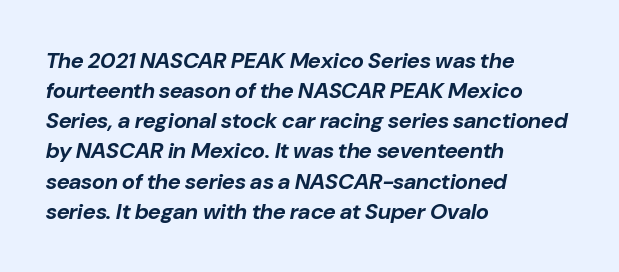
{"italic": "yes", "lean": "right", "slant_degrees": 10, "bold": "yes", "underline": "no", "align": "left", "line_spacing": "normal", "line_spacing_ratio": 1.37, "letter_spacing": "normal", "letter_spacing_em": 0.0, "glyph_px": 22}
